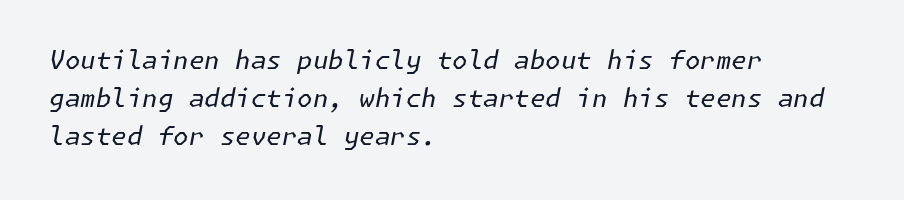
{"italic": "yes", "lean": "right", "slant_degrees": 11, "bold": "no", "underline": "no", "align": "left", "line_spacing": "normal", "line_spacing_ratio": 1.52, "letter_spacing": "normal", "letter_spacing_em": 0.0, "glyph_px": 25}
